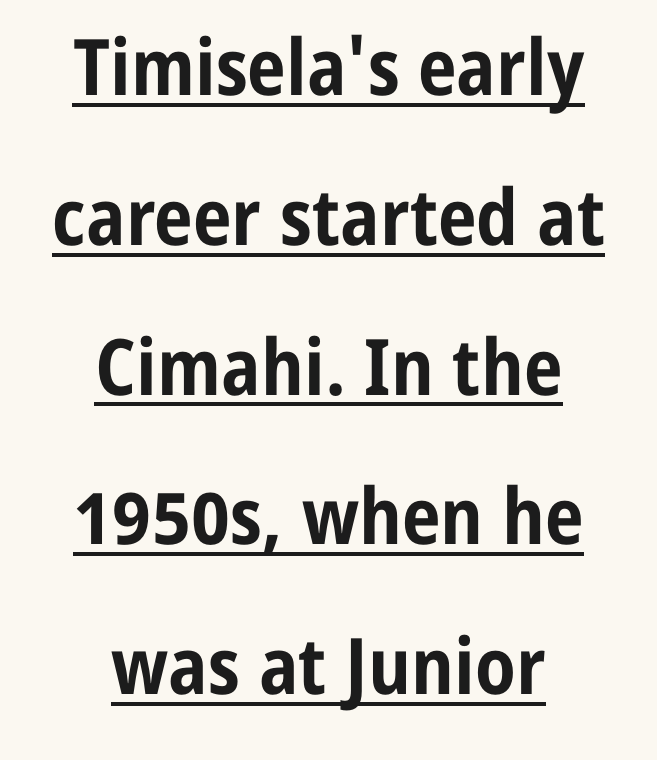
{"serif": "no", "italic": "no", "bold": "yes", "weight": "bold", "width": "condensed", "stroke_contrast": "low", "x_height": "medium", "monospaced": "no", "underline": "yes", "align": "center", "line_spacing": "loose", "line_spacing_ratio": 1.92, "letter_spacing": "normal", "letter_spacing_em": 0.0, "glyph_px": 78}
